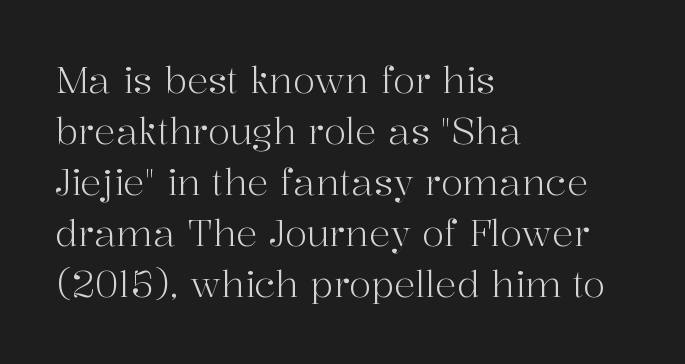
{"serif": "yes", "italic": "no", "bold": "no", "weight": "light", "width": "normal", "stroke_contrast": "high", "x_height": "medium", "monospaced": "no", "underline": "no", "align": "left", "line_spacing": "normal", "line_spacing_ratio": 1.42, "letter_spacing": "normal", "letter_spacing_em": 0.0, "glyph_px": 36}
